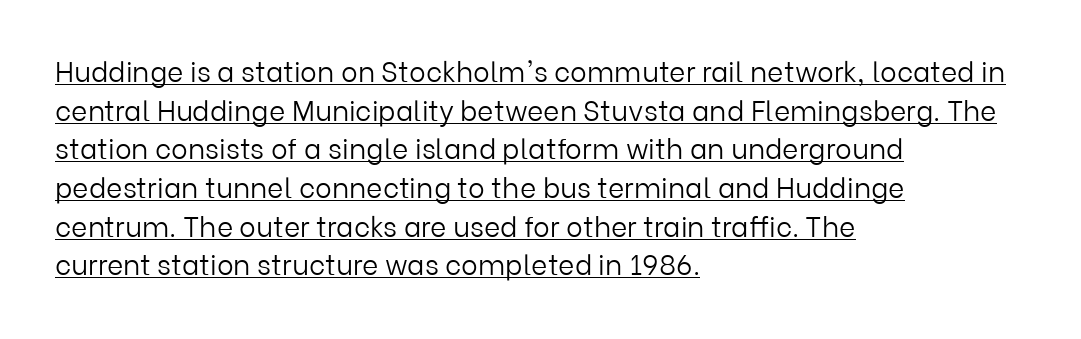
{"serif": "no", "italic": "no", "bold": "no", "weight": "light", "width": "normal", "stroke_contrast": "low", "x_height": "medium", "monospaced": "no", "underline": "yes", "align": "left", "line_spacing": "normal", "line_spacing_ratio": 1.38, "letter_spacing": "normal", "letter_spacing_em": 0.0, "glyph_px": 28}
